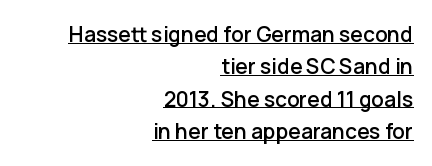
Horizontal bands of white between lines are of average thickness. Does a line run under the words? Yes, clearly. If you drew a line through each stem, it would be perfectly vertical. The rendering anchors every line to the right-hand side.
